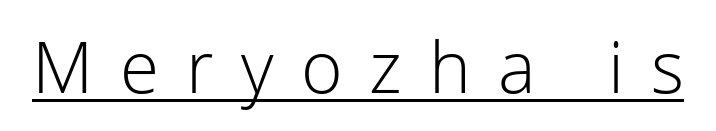
{"serif": "no", "italic": "no", "bold": "no", "weight": "light", "width": "normal", "stroke_contrast": "low", "x_height": "medium", "monospaced": "no", "underline": "yes", "letter_spacing": "wide", "letter_spacing_em": 0.38, "glyph_px": 71}
